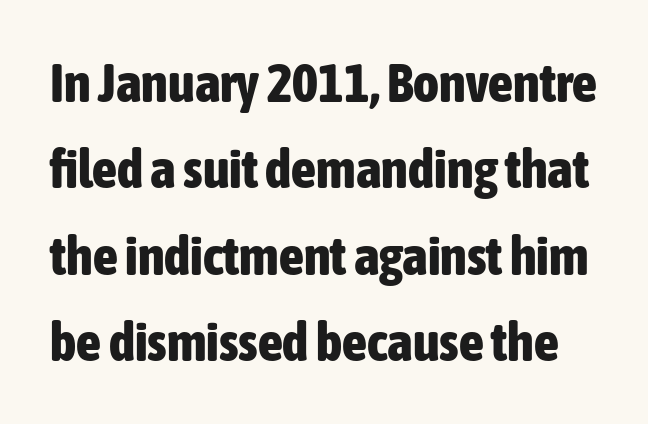
Check where the strokes stop: nothing finishes them off — pure sans. The letters advance in unequal steps, a hallmark of proportional type. Spacing between characters is what you'd get straight out of the box. Every stem runs plumb, perpendicular to the baseline. The characters look thick and weighty, a clear bold.
